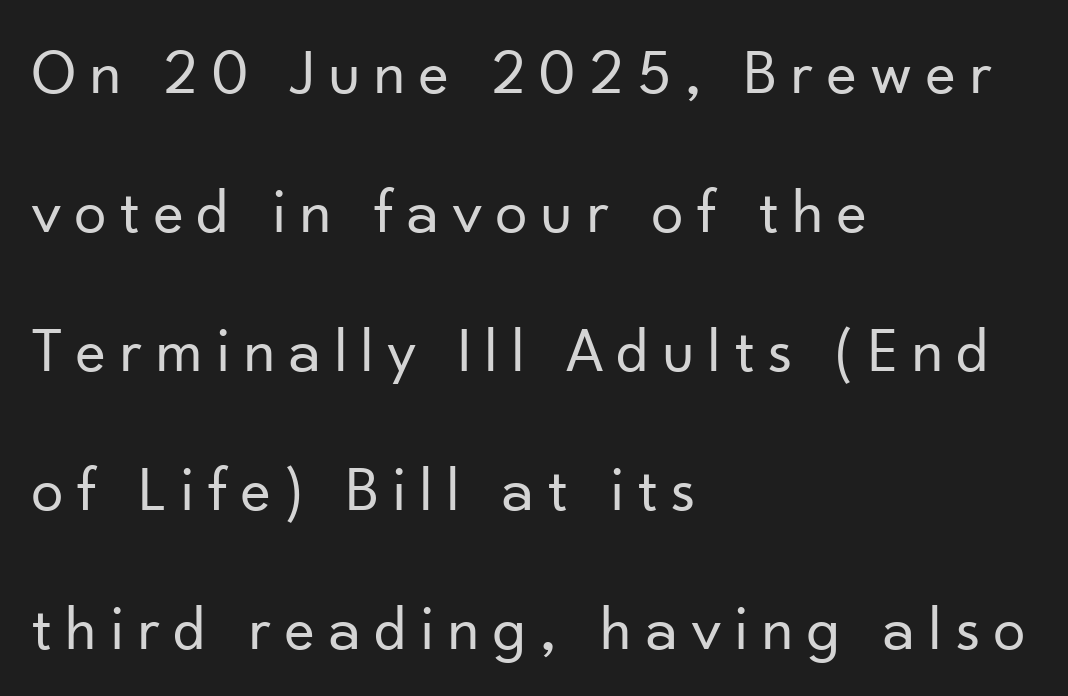
{"serif": "no", "italic": "no", "bold": "no", "weight": "regular", "width": "normal", "stroke_contrast": "low", "x_height": "small", "monospaced": "no", "underline": "no", "align": "left", "line_spacing": "loose", "line_spacing_ratio": 2.17, "letter_spacing": "wide", "letter_spacing_em": 0.22, "glyph_px": 64}
